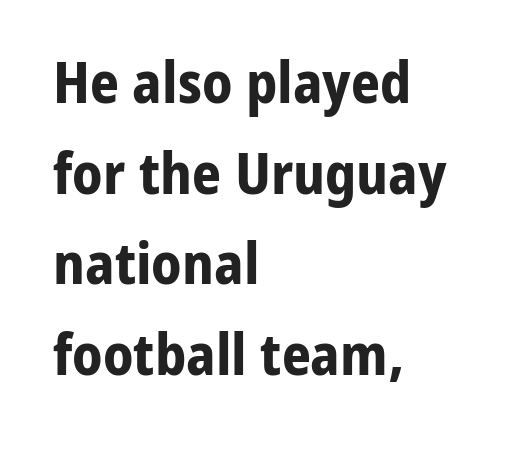
Q: Is the text bold? A: Yes.
Q: Is the text italic (slanted)? A: No, it is upright.
Q: Is the typeface a serif or a sans-serif typeface? A: Sans-serif.
Q: Is the text underlined? A: No.
Q: How is the paragraph aligned? A: Left-aligned.
Q: Is the spacing between letters normal or unusually wide? A: Normal.
Q: Is the spacing between lines tight, normal or loose? A: Normal.
Q: Width (condensed, normal, or wide)? A: Normal.
Q: Stroke contrast? A: Low.
Q: x-height? A: Medium.
Q: Monospaced? A: No.
